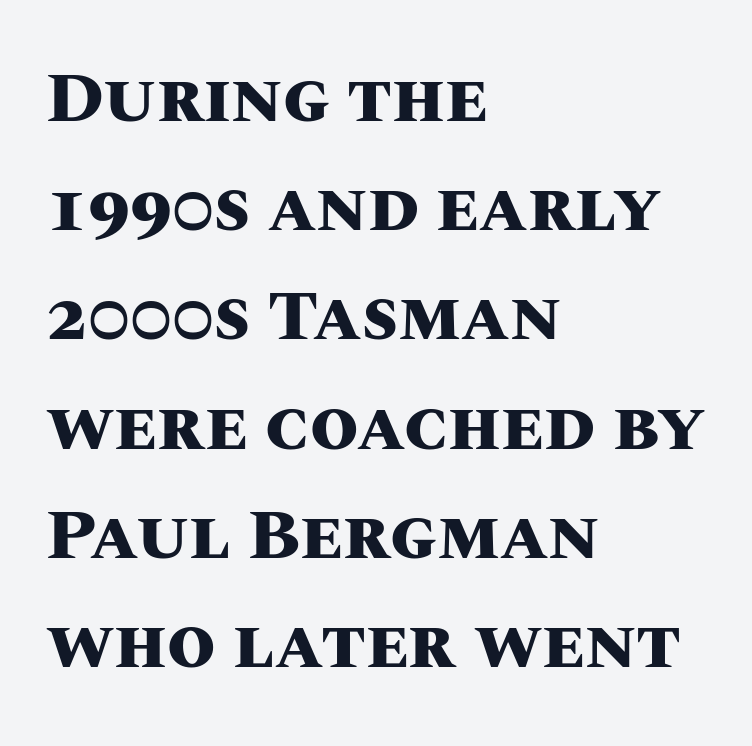
The image shows 70 px heavy type, upright; set left-aligned, normal line spacing (1.56x), normal letter spacing, not underlined; medium stroke contrast and a large x-height.
